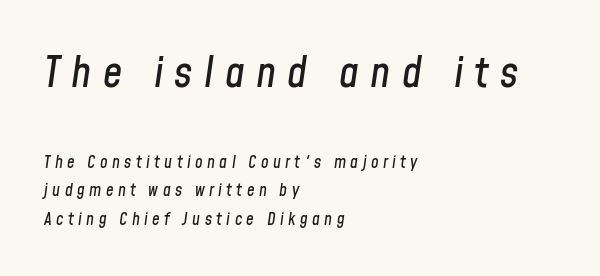
Q: Is the text italic (slanted)? A: Yes, it leans right by about 8 degrees.
Q: Is the text underlined? A: No.
Q: How is the paragraph aligned? A: Left-aligned.
Q: Is the spacing between letters normal or unusually wide? A: Unusually wide.
Q: Is the spacing between lines tight, normal or loose? A: Normal.
Q: Which block of text is set in a larger size, the first (top) or the second (bottom)? A: The first (top) one.
Q: Width (condensed, normal, or wide)? A: Condensed.
Q: Stroke contrast? A: Low.
Q: x-height? A: Medium.
Q: Monospaced? A: No.
